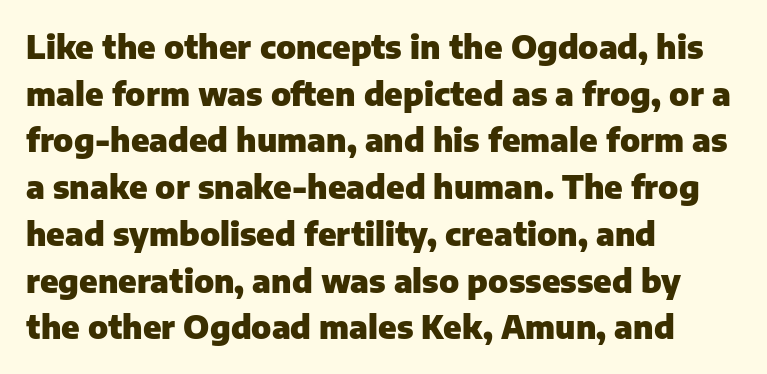
Compared with a centered layout, this one pins lines to the left instead. The type family on display is of the sans-serif kind. The specimen omits any rule beneath the text block's lines. Compared with typical paragraphs, the rows here are spaced about the same. Plenty of ink on the page — the face is bold.
